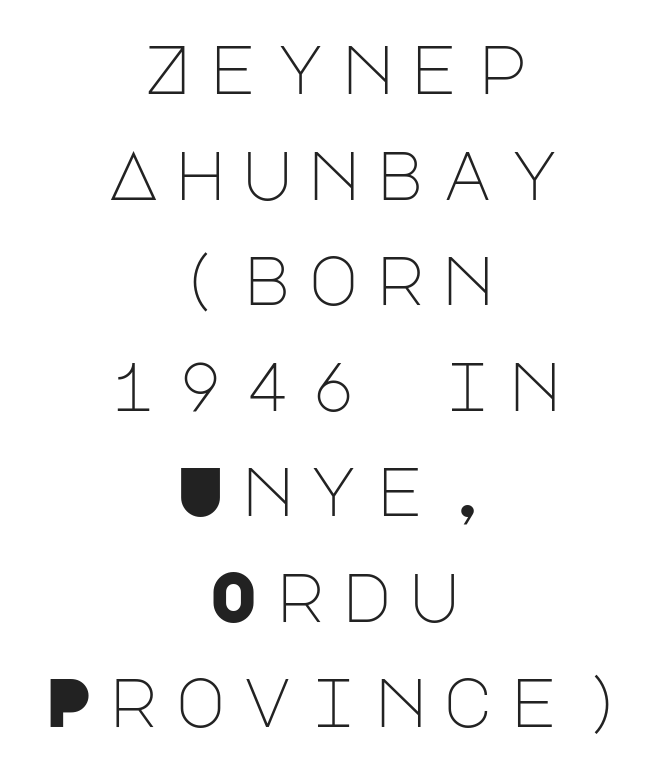
{"serif": "no", "italic": "no", "bold": "no", "weight": "light", "width": "normal", "stroke_contrast": "low", "x_height": "large", "underline": "no", "align": "center", "line_spacing": "normal", "line_spacing_ratio": 1.53, "letter_spacing": "wide", "letter_spacing_em": 0.23, "glyph_px": 69}
